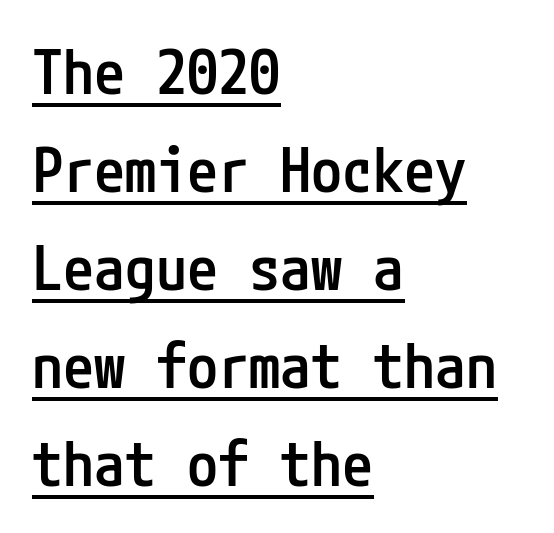
Q: Is the text bold? A: Semi-bold.
Q: Is the text italic (slanted)? A: No, it is upright.
Q: Is the typeface a serif or a sans-serif typeface? A: Sans-serif.
Q: Is the text underlined? A: Yes.
Q: How is the paragraph aligned? A: Left-aligned.
Q: Is the spacing between letters normal or unusually wide? A: Normal.
Q: Is the spacing between lines tight, normal or loose? A: Normal.
Q: Width (condensed, normal, or wide)? A: Condensed.
Q: Stroke contrast? A: Low.
Q: x-height? A: Medium.
